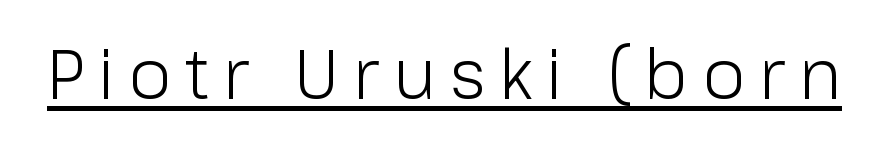
The image shows 69 px light sans-serif type, upright; set unusually wide letter spacing (+0.2 em), underlined; low stroke contrast and a medium x-height.
